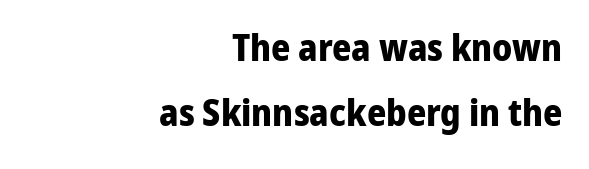
{"serif": "no", "italic": "no", "bold": "yes", "weight": "bold", "width": "normal", "stroke_contrast": "low", "x_height": "medium", "monospaced": "no", "underline": "no", "align": "right", "line_spacing_ratio": 1.75, "letter_spacing": "normal", "letter_spacing_em": 0.0, "glyph_px": 37}
